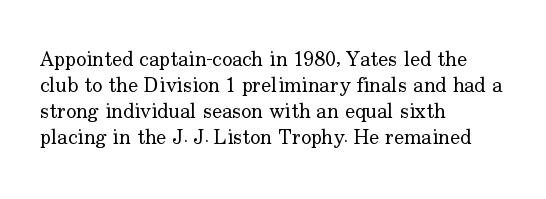
Q: Is the text bold? A: No.
Q: Is the text italic (slanted)? A: No, it is upright.
Q: Is the text underlined? A: No.
Q: How is the paragraph aligned? A: Left-aligned.
Q: Is the spacing between letters normal or unusually wide? A: Normal.
